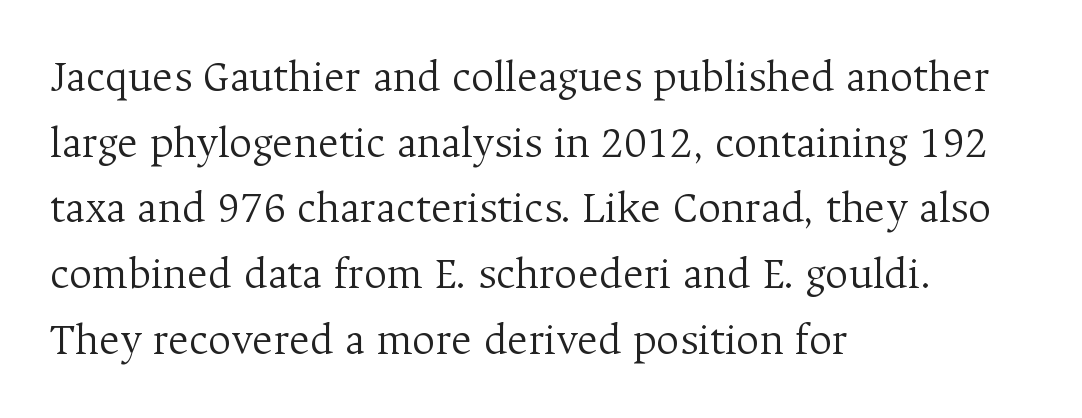
Here the designer chose a conventional face with non-uniform glyph widths. Observe the ordinary spacing: letters are neighbours, not strangers. The string is rendered with underlining switched off. These lines were composed using upright roman letters. One-word summary of the alignment: left. Interline gaps are of average width in this sample.
